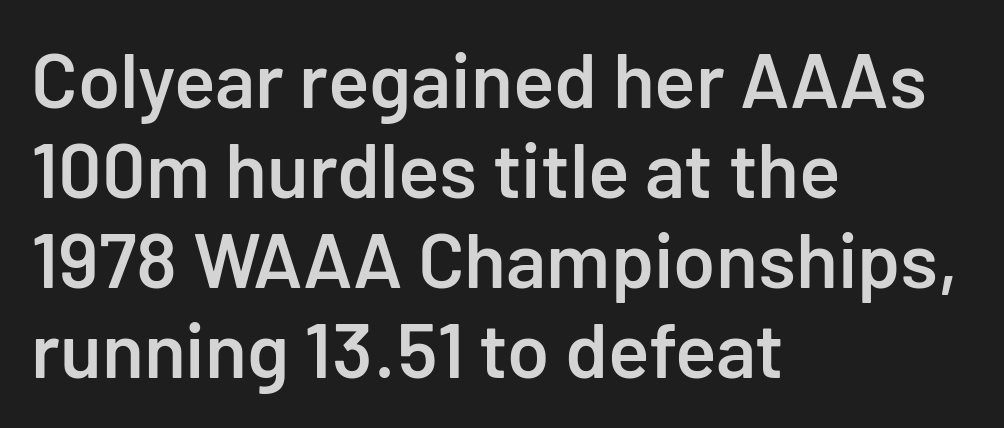
Q: Is the text bold? A: Semi-bold.
Q: Is the text italic (slanted)? A: No, it is upright.
Q: Is the typeface a serif or a sans-serif typeface? A: Sans-serif.
Q: Is the text underlined? A: No.
Q: How is the paragraph aligned? A: Left-aligned.
Q: Is the spacing between letters normal or unusually wide? A: Normal.
Q: Width (condensed, normal, or wide)? A: Normal.
Q: Stroke contrast? A: Low.
Q: x-height? A: Medium.
Q: Monospaced? A: No.
